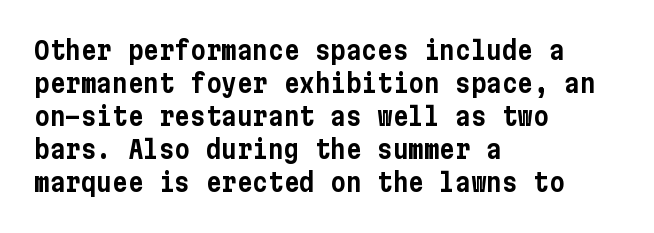
Q: Is the text italic (slanted)? A: No, it is upright.
Q: Is the text underlined? A: No.
Q: How is the paragraph aligned? A: Left-aligned.
Q: Is the spacing between letters normal or unusually wide? A: Normal.
Q: Is the spacing between lines tight, normal or loose? A: Normal.
